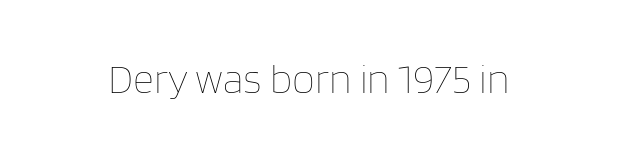
The passage shown is typed in a proportional face where columns would drift. The letters look calm and open, with moderate or lighter stems. This is the regular roman posture of the typeface. The space beneath each line is pristine and unruled.
